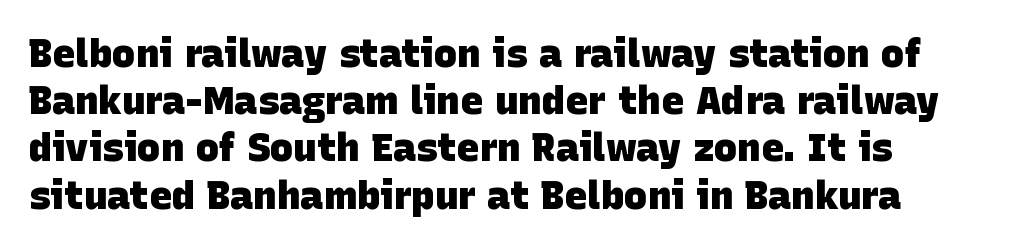
Summary of weight: heavy, a full bold. Varying glyph widths throughout — classic text-font behaviour. Descenders are the only things crossing below the line. The passage shown is typeset with a sans-serif family. Tracking value appears to be zero — textbook default spacing.
